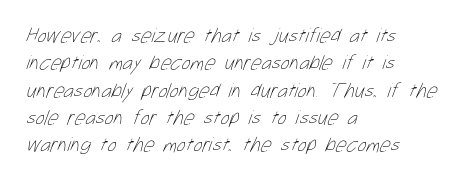
Q: Is the text bold? A: No.
Q: Is the text underlined? A: No.
Q: How is the paragraph aligned? A: Left-aligned.
Q: Is the spacing between letters normal or unusually wide? A: Normal.
Q: Is the spacing between lines tight, normal or loose? A: Normal.
